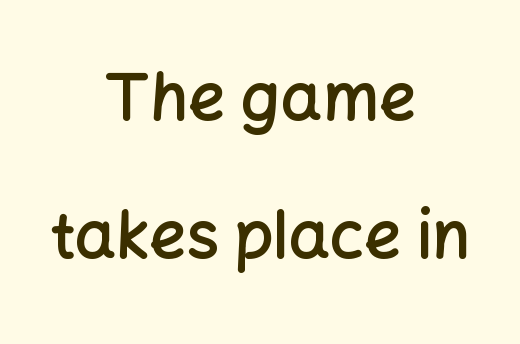
Q: Is the text bold? A: Semi-bold.
Q: Is the text italic (slanted)? A: No, it is upright.
Q: Is the typeface a serif or a sans-serif typeface? A: Sans-serif.
Q: Is the text underlined? A: No.
Q: How is the paragraph aligned? A: Centered.
Q: Is the spacing between letters normal or unusually wide? A: Normal.
Q: Is the spacing between lines tight, normal or loose? A: Loose.
Q: Width (condensed, normal, or wide)? A: Normal.
Q: Stroke contrast? A: Low.
Q: x-height? A: Medium.
Q: Monospaced? A: No.
